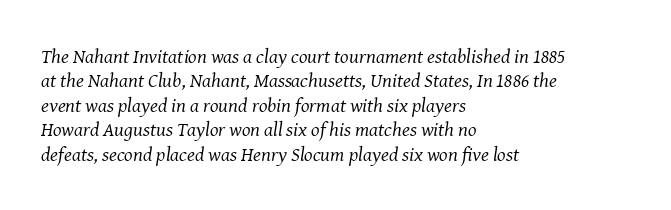
Q: Is the text bold? A: No.
Q: Is the text italic (slanted)? A: Yes, it leans right by about 8 degrees.
Q: Is the text underlined? A: No.
Q: How is the paragraph aligned? A: Left-aligned.
Q: Is the spacing between letters normal or unusually wide? A: Normal.
